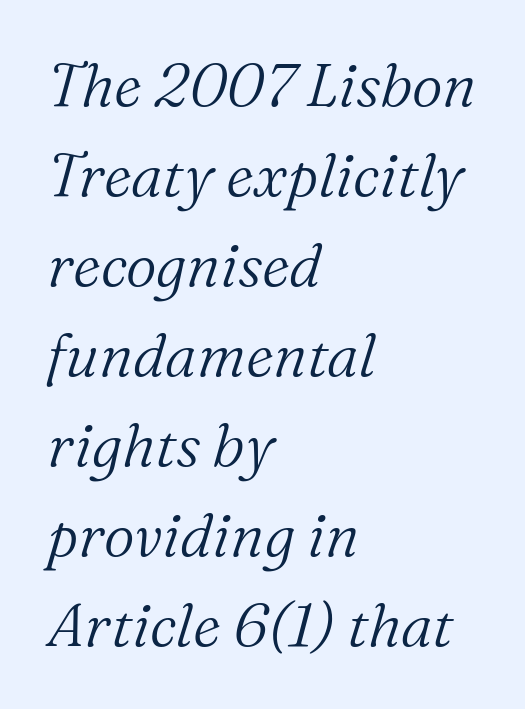
Q: Is the text bold? A: No.
Q: Is the text italic (slanted)? A: Yes, it leans right by about 16 degrees.
Q: Is the typeface a serif or a sans-serif typeface? A: Serif.
Q: Is the text underlined? A: No.
Q: How is the paragraph aligned? A: Left-aligned.
Q: Is the spacing between letters normal or unusually wide? A: Normal.
Q: Is the spacing between lines tight, normal or loose? A: Normal.
Q: Width (condensed, normal, or wide)? A: Normal.
Q: Stroke contrast? A: Medium.
Q: x-height? A: Medium.
Q: Monospaced? A: No.
